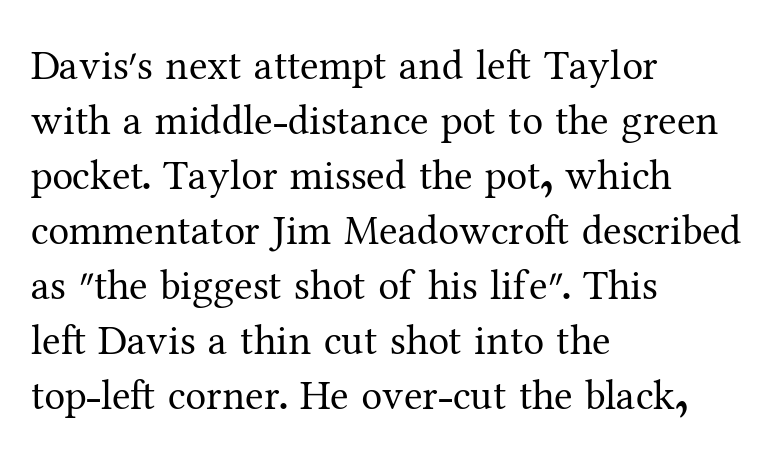
{"serif": "yes", "italic": "no", "bold": "no", "weight": "regular", "width": "normal", "stroke_contrast": "medium", "x_height": "medium", "monospaced": "no", "underline": "no", "align": "left", "line_spacing": "normal", "line_spacing_ratio": 1.31, "letter_spacing": "normal", "letter_spacing_em": 0.0, "glyph_px": 42}
